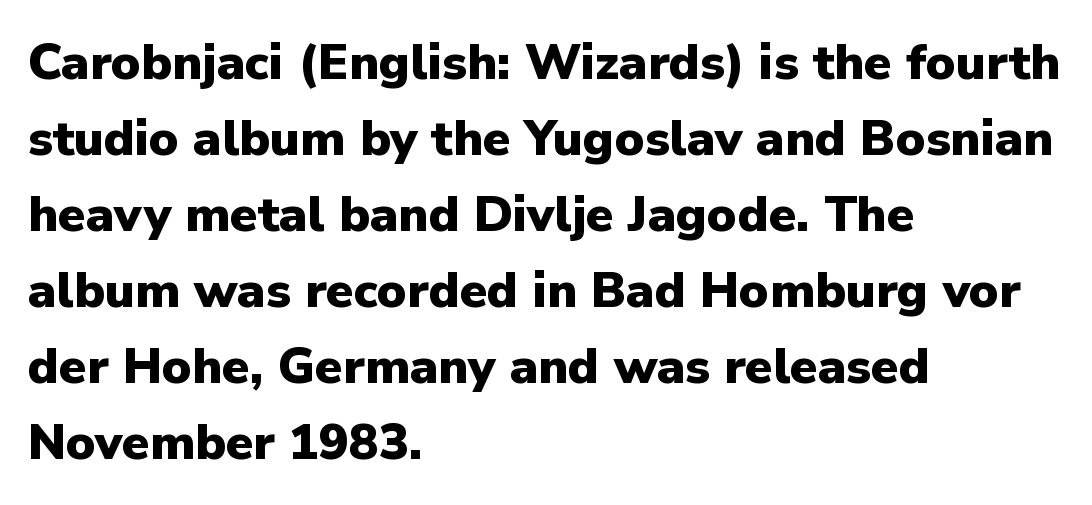
{"serif": "no", "italic": "no", "bold": "yes", "weight": "heavy", "width": "normal", "stroke_contrast": "low", "x_height": "medium", "monospaced": "no", "underline": "no", "align": "left", "line_spacing": "normal", "line_spacing_ratio": 1.52, "letter_spacing": "normal", "letter_spacing_em": 0.0, "glyph_px": 50}
